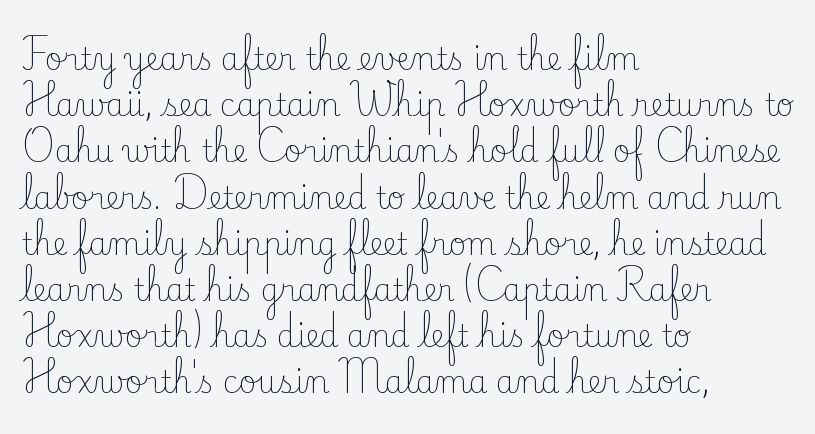
{"serif": "yes", "italic": "no", "bold": "no", "weight": "light", "width": "normal", "stroke_contrast": "low", "x_height": "small", "monospaced": "no", "underline": "no", "align": "left", "line_spacing": "normal", "line_spacing_ratio": 1.54, "letter_spacing": "normal", "letter_spacing_em": 0.0, "glyph_px": 30}
